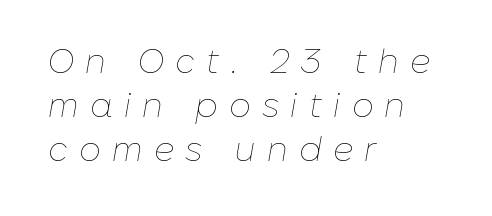
Q: Is the text bold? A: No.
Q: Is the text italic (slanted)? A: Yes, it leans right by about 10 degrees.
Q: Is the text underlined? A: No.
Q: How is the paragraph aligned? A: Left-aligned.
Q: Is the spacing between letters normal or unusually wide? A: Unusually wide.
Q: Is the spacing between lines tight, normal or loose? A: Normal.
Q: Width (condensed, normal, or wide)? A: Normal.
Q: Stroke contrast? A: Low.
Q: x-height? A: Medium.
Q: Monospaced? A: No.
